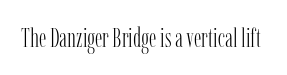
Has an underline been added? It has not. The type is set solid horizontally, with unmodified tracking. The characters are drawn with everyday or finer stroke widths. Every character sits straight up, as roman type does.
